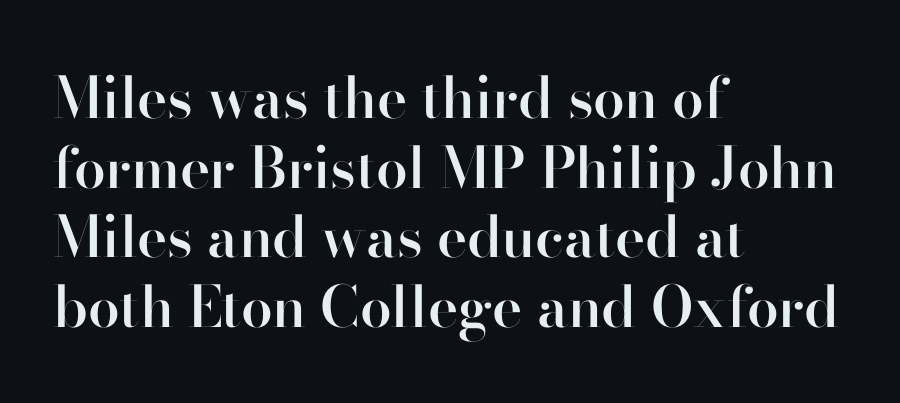
The image shows 57 px semibold sans-serif type, upright; set left-aligned, line spacing 1.22x, normal letter spacing, not underlined; high stroke contrast and a small x-height.
